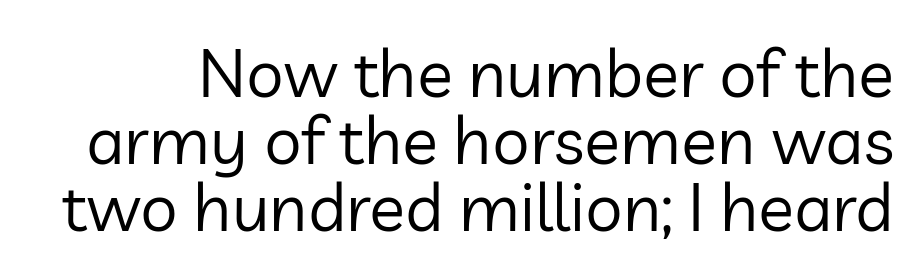
Notice how the stems are strictly vertical — no italics here. The passage shown is typed in a proportional face where columns would drift. Successive baselines arrive quickly, one right under another. Stroke terminals: plain, sans-serif. Check under the words: just untouched page. Counters stay open thanks to moderate or lighter strokes.
